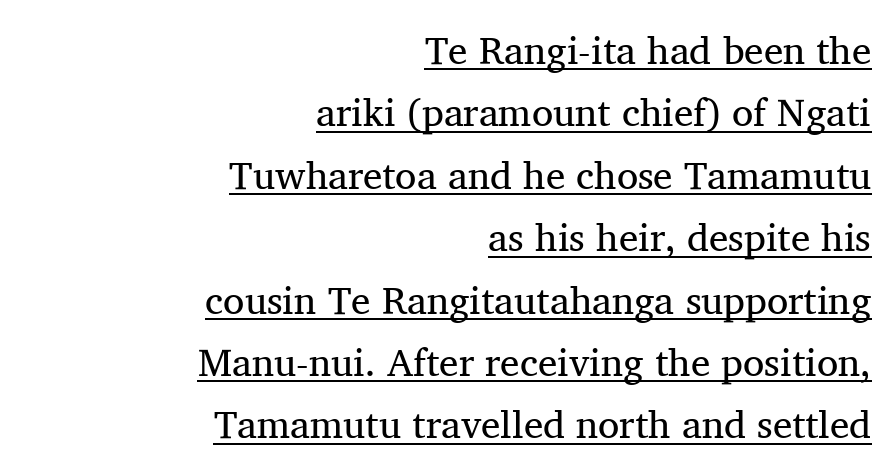
{"serif": "yes", "italic": "no", "bold": "no", "weight": "regular", "width": "normal", "stroke_contrast": "medium", "x_height": "medium", "monospaced": "no", "underline": "yes", "align": "right", "line_spacing": "normal", "line_spacing_ratio": 1.6, "letter_spacing": "normal", "letter_spacing_em": 0.0, "glyph_px": 39}
